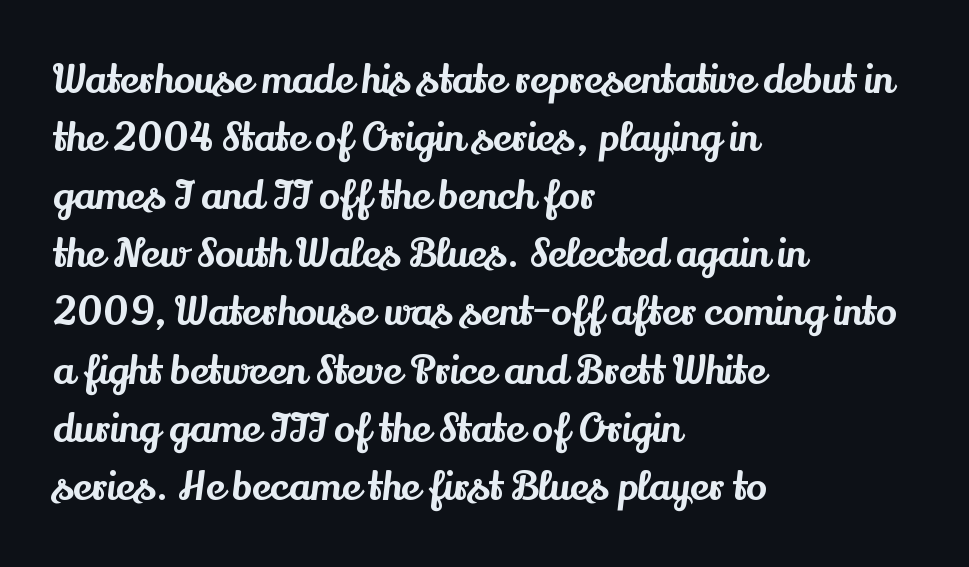
{"serif": "yes", "width": "normal", "stroke_contrast": "medium", "x_height": "small", "monospaced": "no", "underline": "no", "align": "left", "line_spacing": "normal", "line_spacing_ratio": 1.49, "letter_spacing": "normal", "letter_spacing_em": 0.0, "glyph_px": 39}
